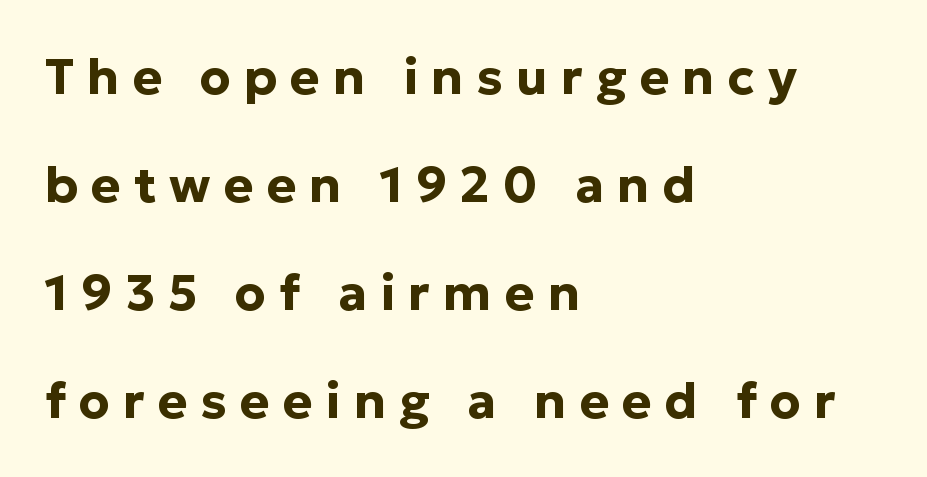
The image shows 50 px bold sans-serif type, upright; set left-aligned, loose line spacing (2.16x), unusually wide letter spacing (+0.26 em), not underlined; low stroke contrast and a medium x-height.
